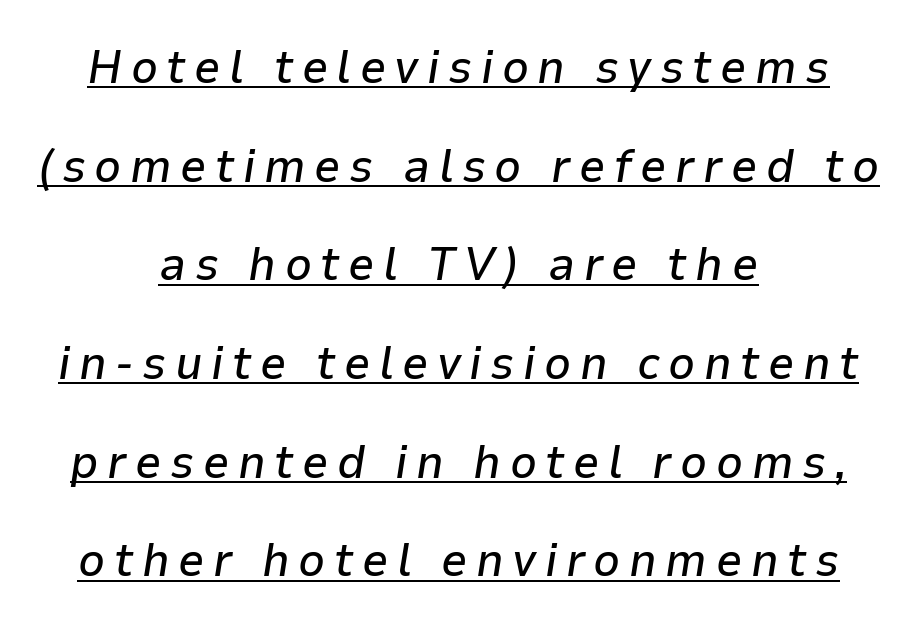
These lines are rendered in a variable-pitch font. A typesetter would mark this as italic. The space between consecutive lines is lavish. A centered setting, common on invitations and titles, is used for this passage.
